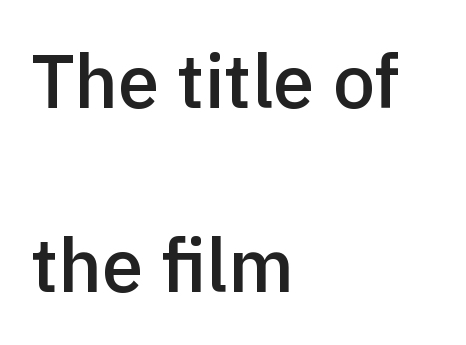
{"serif": "no", "italic": "no", "bold": "semi", "weight": "semibold", "width": "normal", "x_height": "medium", "monospaced": "no", "underline": "no", "align": "left", "line_spacing": "loose", "line_spacing_ratio": 2.46, "letter_spacing": "normal", "letter_spacing_em": 0.0, "glyph_px": 75}
